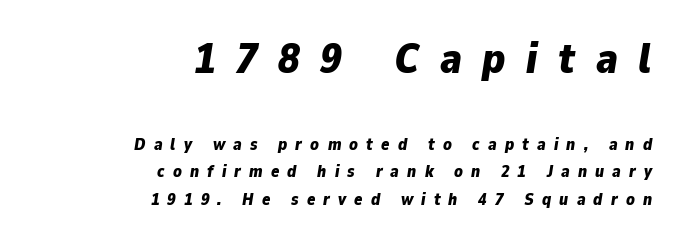
Is this a fixed-width face? No — the glyphs have proportional, varying widths. The typesetting leans heavy: a genuine bold. The lines sit at an ordinary, default distance from one another. The block sitting higher on the canvas is the one with enlarged characters.
